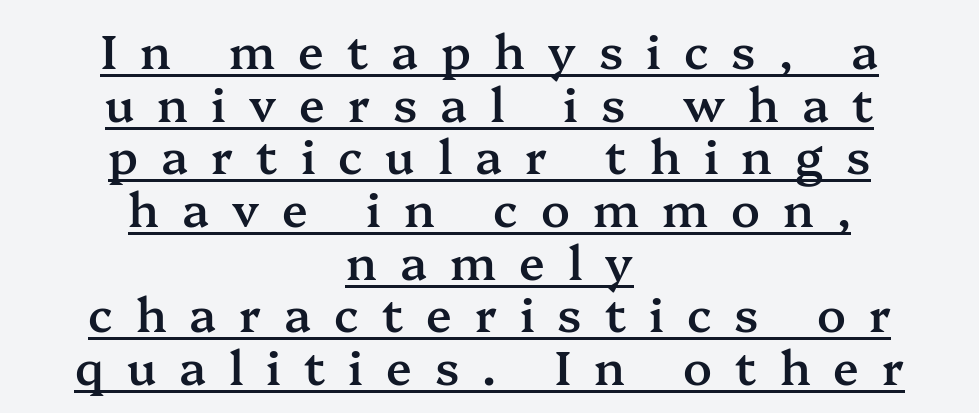
{"serif": "yes", "italic": "no", "bold": "semi", "weight": "semibold", "width": "normal", "stroke_contrast": "medium", "x_height": "medium", "monospaced": "no", "underline": "yes", "align": "center", "line_spacing": "tight", "line_spacing_ratio": 1.12, "letter_spacing": "wide", "letter_spacing_em": 0.49, "glyph_px": 47}
